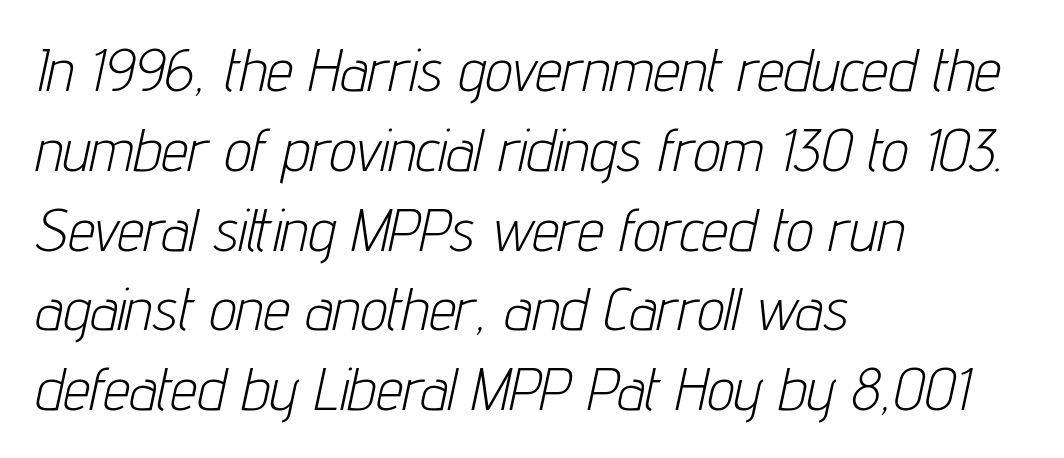
The image shows 60 px light, condensed type, italic (leaning right); set left-aligned, normal line spacing (1.33x), normal letter spacing, not underlined; low stroke contrast and a medium x-height.
